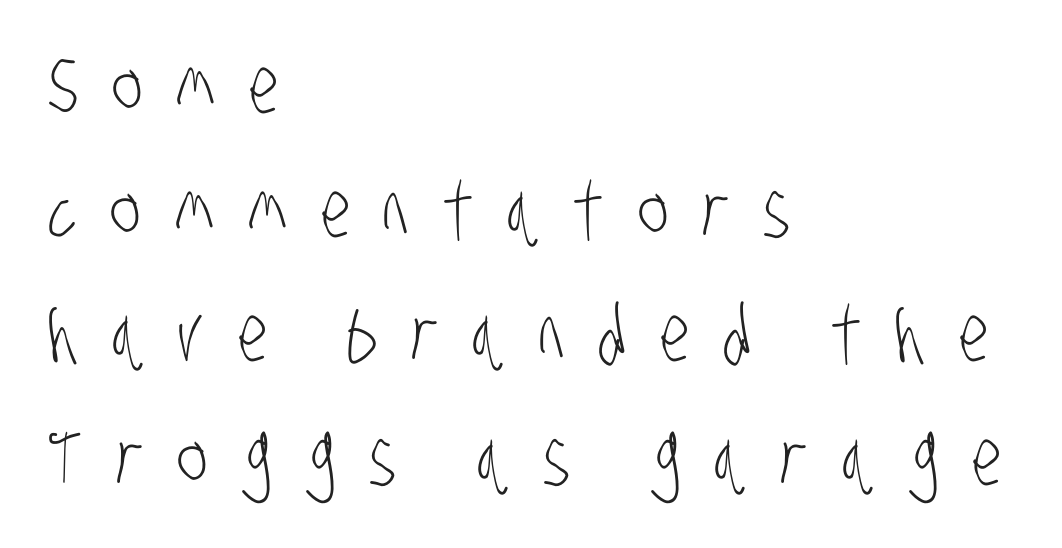
The image shows 78 px light, condensed sans-serif type; set left-aligned, normal line spacing (1.59x), unusually wide letter spacing (+0.43 em), not underlined; low stroke contrast and a large x-height.
